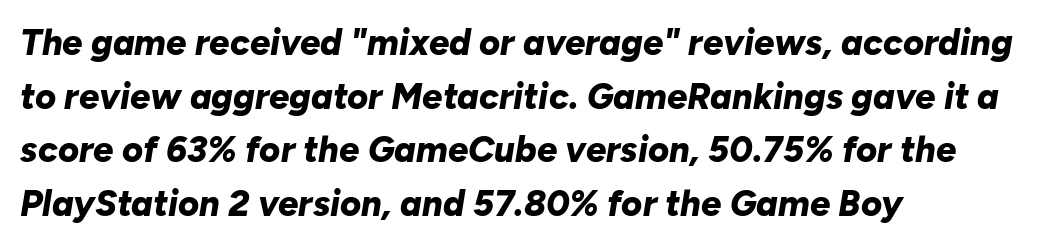
Q: Is the text bold? A: Yes.
Q: Is the text italic (slanted)? A: Yes, it leans right by about 10 degrees.
Q: Is the text underlined? A: No.
Q: How is the paragraph aligned? A: Left-aligned.
Q: Is the spacing between letters normal or unusually wide? A: Normal.
Q: Is the spacing between lines tight, normal or loose? A: Normal.
Q: Width (condensed, normal, or wide)? A: Normal.
Q: Stroke contrast? A: Low.
Q: x-height? A: Medium.
Q: Monospaced? A: No.
